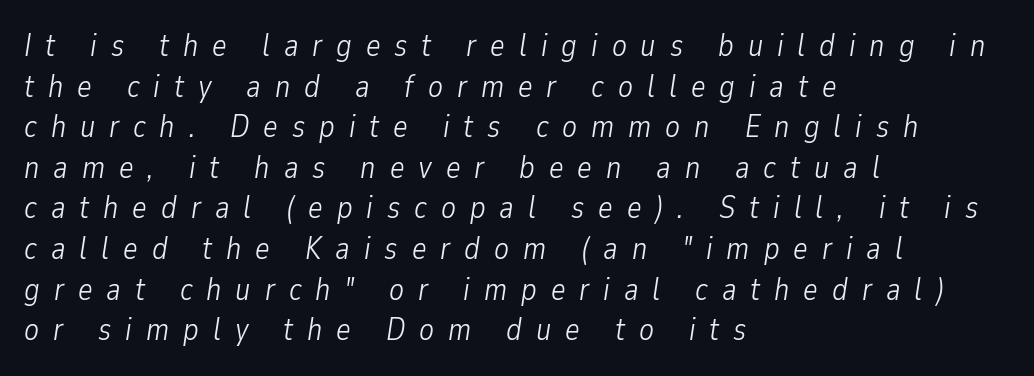
Q: Is the text bold? A: No.
Q: Is the text italic (slanted)? A: Yes, it leans right by about 9 degrees.
Q: Is the text underlined? A: No.
Q: How is the paragraph aligned? A: Left-aligned.
Q: Is the spacing between letters normal or unusually wide? A: Unusually wide.
Q: Is the spacing between lines tight, normal or loose? A: Normal.
Q: Width (condensed, normal, or wide)? A: Condensed.
Q: Stroke contrast? A: Low.
Q: x-height? A: Medium.
Q: Monospaced? A: No.
